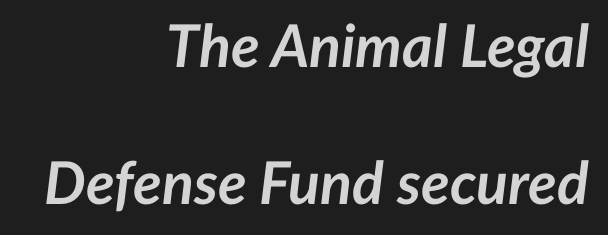
You can tell it's italic because the verticals aren't actually vertical. Loosely led — the rows are spread out. This sample uses plain, unmodified letter spacing. Is the block centered? No — it sits flush against the right margin. This sample has the flowing, uneven cadence of proportional lettering.
